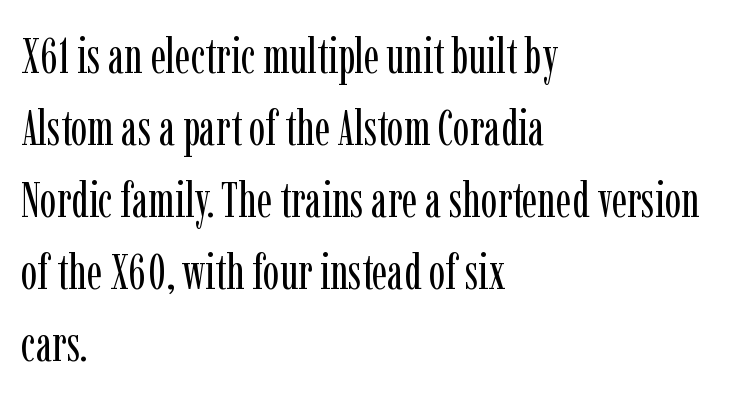
The image shows 49 px regular-weight, condensed serif type, upright; set left-aligned, normal line spacing (1.47x), normal letter spacing, not underlined; low stroke contrast and a medium x-height.
